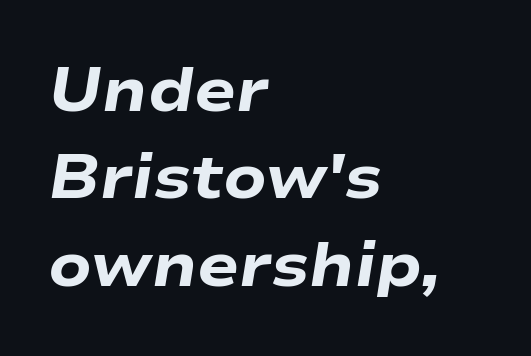
Notice how the stems are inclined rather than vertical — that's the hallmark of italics. This block has exactly the height ordinary leading produces. Is this a fixed-width face? No — the glyphs have proportional, varying widths. What weight is shown? A full bold with thick strokes.
